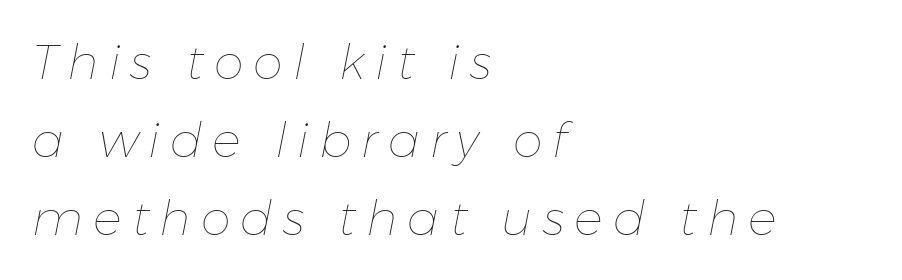
Has an underline been added? It has not. Each letter keeps its own natural width here, so spacing adapts to shape. No chunkiness to these letters — they're not bold. The designer left line spacing at the default. The letters are spread apart with noticeably loose tracking. Horizontally, the lines are justified to the leading edge only.
